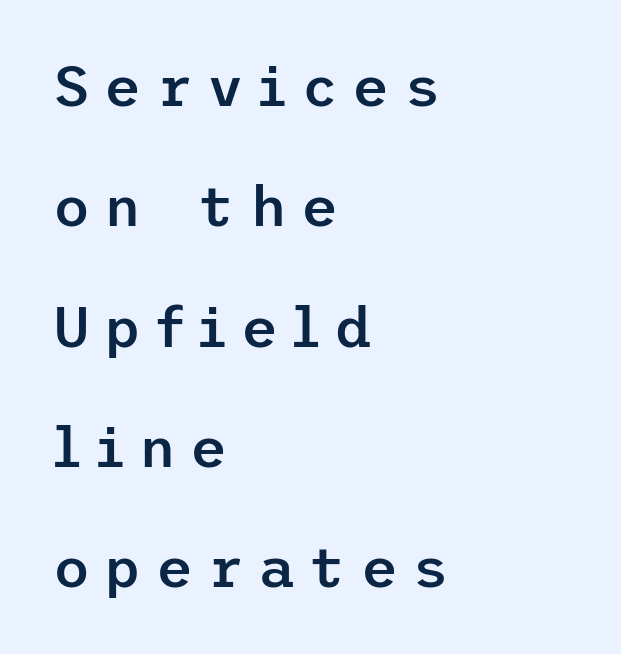
The type is letterspaced generously, with wide tracking. The specimen reads as upright at a glance. One-word summary of the alignment: left. Compared with an ordinary text face, these strokes are moderately heavier — a semibold. This sample trades compactness for vertical openness between lines. A sans-serif font was chosen for this passage.
